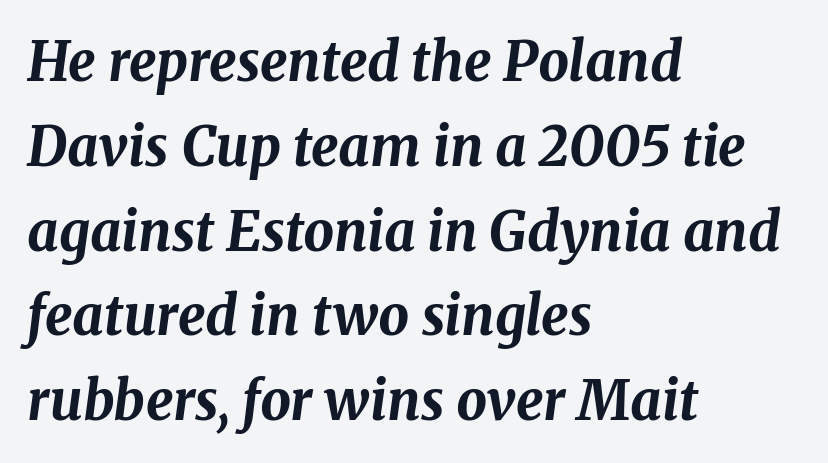
Q: Is the text bold? A: Yes.
Q: Is the text italic (slanted)? A: Yes, it leans right by about 8 degrees.
Q: Is the text underlined? A: No.
Q: How is the paragraph aligned? A: Left-aligned.
Q: Is the spacing between letters normal or unusually wide? A: Normal.
Q: Is the spacing between lines tight, normal or loose? A: Normal.
Q: Width (condensed, normal, or wide)? A: Normal.
Q: Stroke contrast? A: Medium.
Q: x-height? A: Medium.
Q: Monospaced? A: No.
